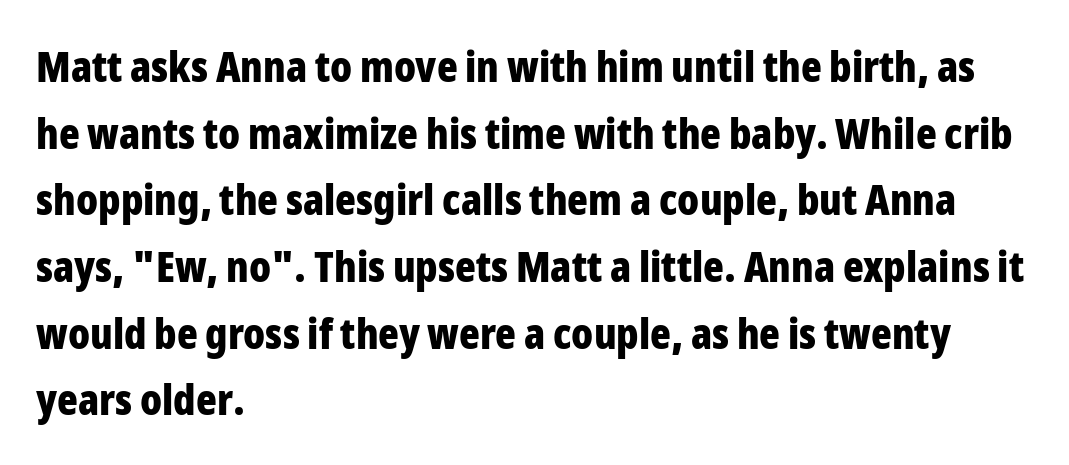
{"serif": "no", "italic": "no", "bold": "yes", "weight": "bold", "width": "condensed", "stroke_contrast": "low", "x_height": "medium", "monospaced": "no", "underline": "no", "align": "left", "line_spacing": "normal", "line_spacing_ratio": 1.55, "letter_spacing": "normal", "letter_spacing_em": 0.0, "glyph_px": 43}
